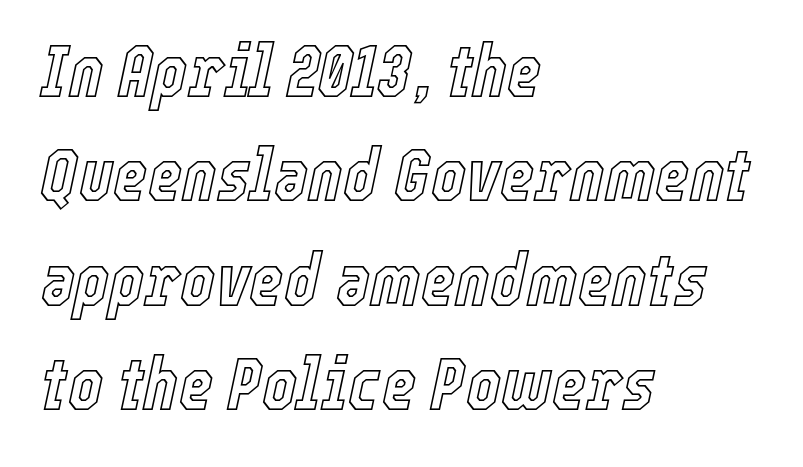
The image shows 74 px condensed type, italic (leaning right); set left-aligned, normal line spacing (1.41x), normal letter spacing, not underlined; a medium x-height.
